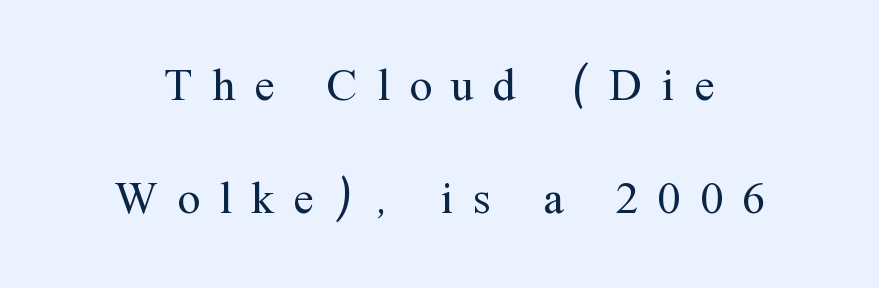
The letters carry serifs — small finishing strokes at the ends of their stems. Notice how the stems are strictly vertical — no italics here. A typesetter would call this proportional, since set widths differ per character. Lines of text with bare space underneath. Weight: regular or lighter.
